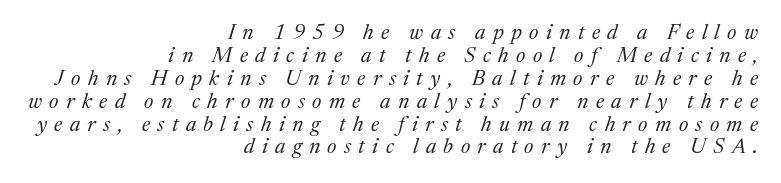
Q: Is the text bold? A: No.
Q: Is the text italic (slanted)? A: Yes, it leans right by about 17 degrees.
Q: Is the text underlined? A: No.
Q: How is the paragraph aligned? A: Right-aligned.
Q: Is the spacing between letters normal or unusually wide? A: Unusually wide.
Q: Is the spacing between lines tight, normal or loose? A: Tight.
